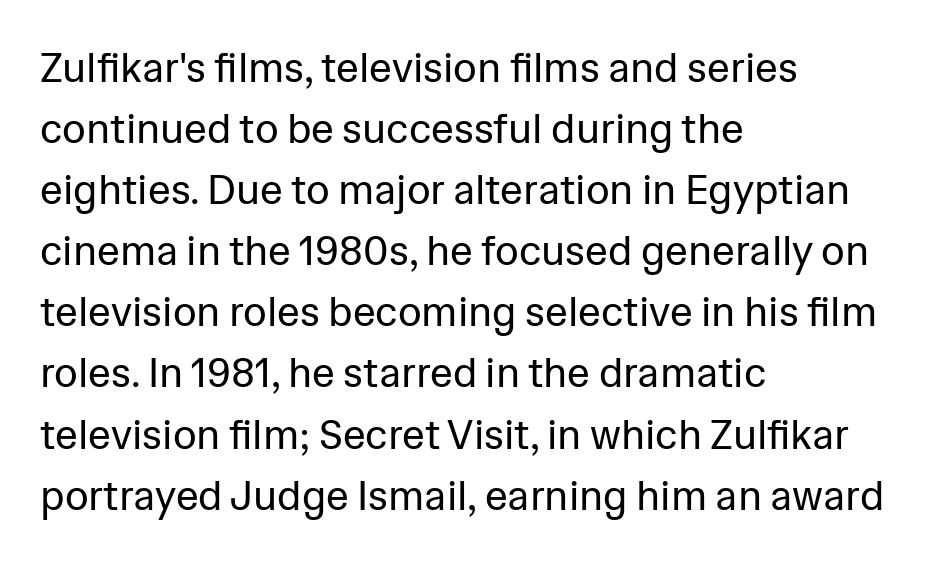
Q: Is the text bold? A: No.
Q: Is the text italic (slanted)? A: No, it is upright.
Q: Is the typeface a serif or a sans-serif typeface? A: Sans-serif.
Q: Is the text underlined? A: No.
Q: How is the paragraph aligned? A: Left-aligned.
Q: Is the spacing between letters normal or unusually wide? A: Normal.
Q: Is the spacing between lines tight, normal or loose? A: Normal.
Q: Width (condensed, normal, or wide)? A: Normal.
Q: Stroke contrast? A: Low.
Q: x-height? A: Medium.
Q: Monospaced? A: No.
